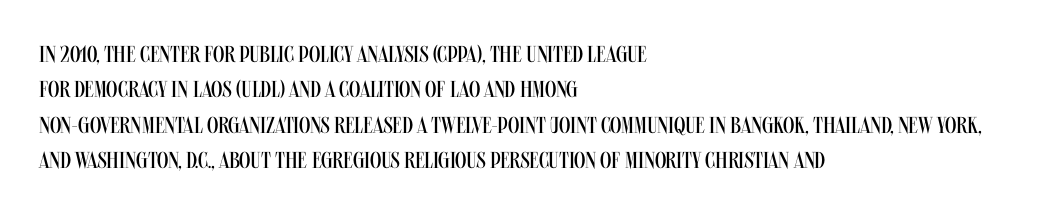
Q: Is the text bold? A: No.
Q: Is the text italic (slanted)? A: No, it is upright.
Q: Is the text underlined? A: No.
Q: How is the paragraph aligned? A: Left-aligned.
Q: Is the spacing between letters normal or unusually wide? A: Normal.
Q: Is the spacing between lines tight, normal or loose? A: Normal.
